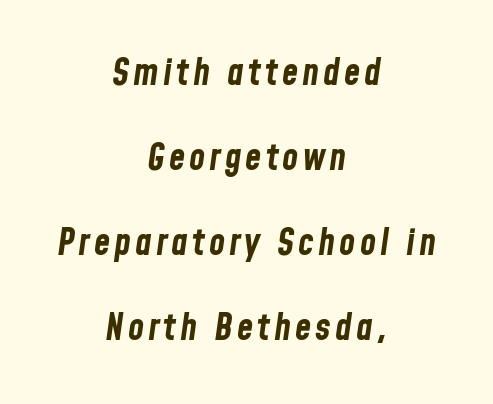
Q: Is the text bold? A: Yes.
Q: Is the text italic (slanted)? A: Yes, it leans right by about 8 degrees.
Q: Is the text underlined? A: No.
Q: How is the paragraph aligned? A: Centered.
Q: Is the spacing between lines tight, normal or loose? A: Loose.
Q: Width (condensed, normal, or wide)? A: Condensed.
Q: Stroke contrast? A: Low.
Q: x-height? A: Medium.
Q: Monospaced? A: No.
